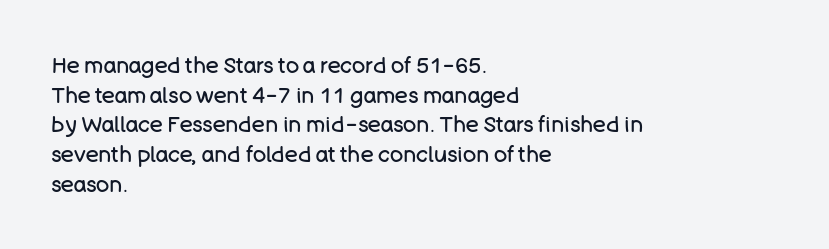
The image shows 22 px text type, upright; set left-aligned, normal line spacing (1.35x), normal letter spacing, not underlined.
